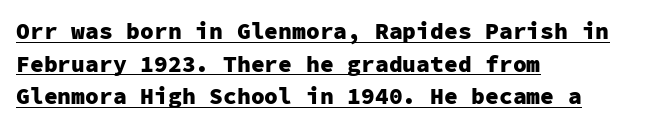
The image shows 23 px bold type, upright; set left-aligned, normal line spacing (1.42x), normal letter spacing, underlined.
